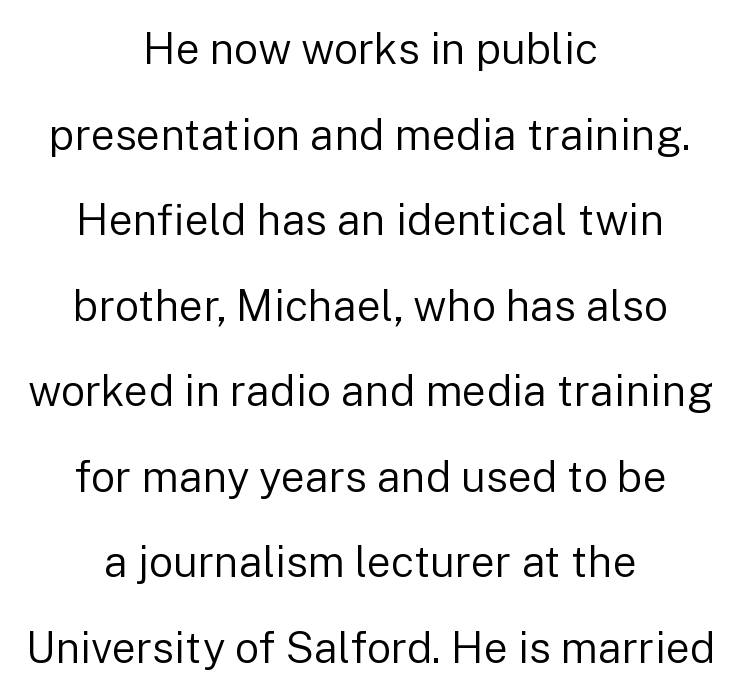
The image shows 43 px regular-weight sans-serif type, upright; set centered, loose line spacing (1.99x), normal letter spacing, not underlined; low stroke contrast and a medium x-height.
